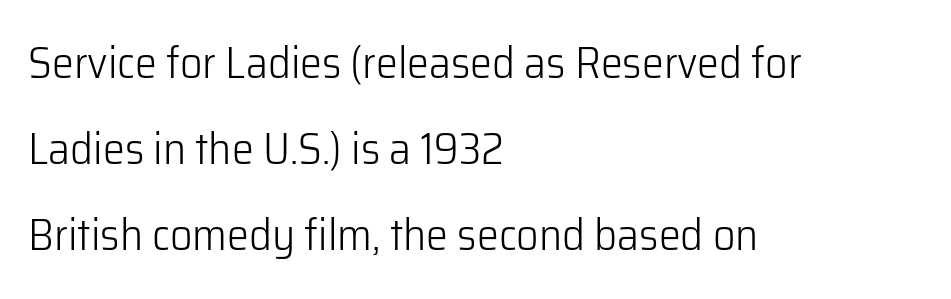
{"serif": "no", "italic": "no", "bold": "no", "weight": "light", "width": "normal", "stroke_contrast": "low", "x_height": "medium", "monospaced": "no", "underline": "no", "align": "left", "line_spacing": "loose", "line_spacing_ratio": 1.96, "letter_spacing": "normal", "letter_spacing_em": 0.0, "glyph_px": 44}
